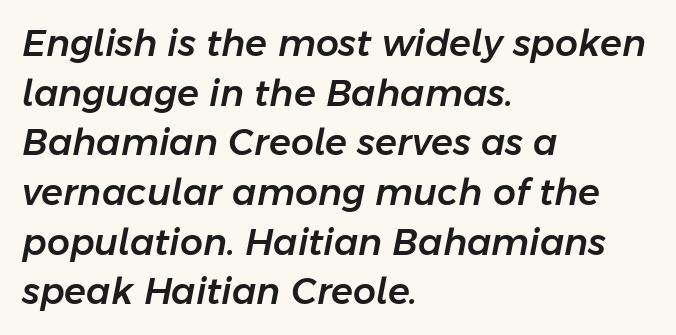
It's the slanting kind of type. A typesetter would call this leading conventional body-copy spacing. Honestly, the letter spacing is just normal — you wouldn't notice it. The rag falls on the right side of this text block. Character widths vary here, with narrow letters taking less room than wide ones.
